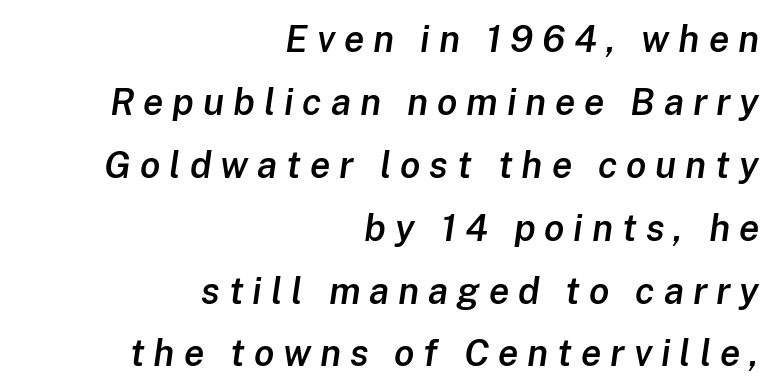
The image shows 37 px semibold type, italic (leaning right); set right-aligned, normal line spacing (1.7x), unusually wide letter spacing (+0.24 em), not underlined; low stroke contrast and a medium x-height.
